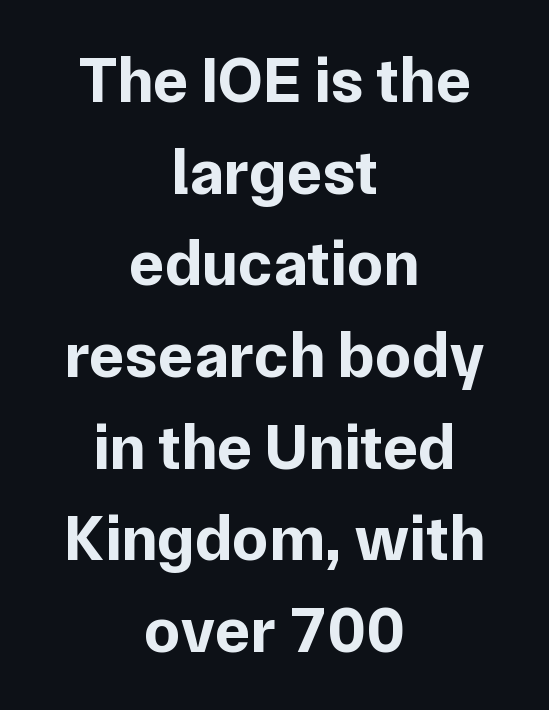
Horizontal bands of white between lines are of average thickness. This is roman type, the default non-slanted kind. The lines in this sample share a center point and differ in where they start and stop. Just letters on the line, the space beneath them empty.
